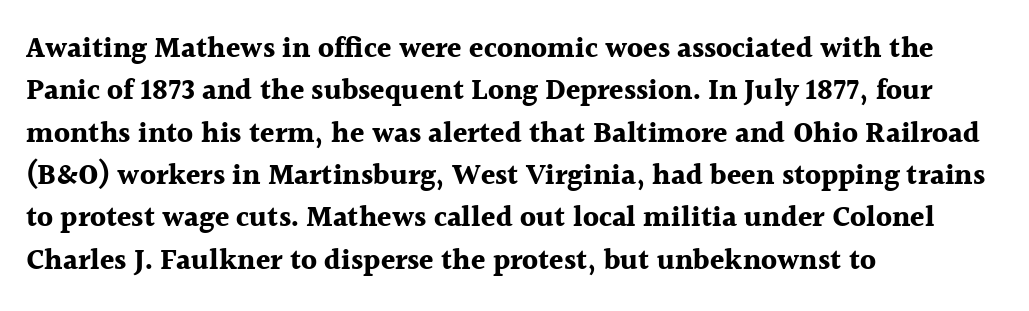
The image shows 29 px bold serif type, upright; set left-aligned, normal line spacing (1.46x), normal letter spacing, not underlined; a medium x-height.
